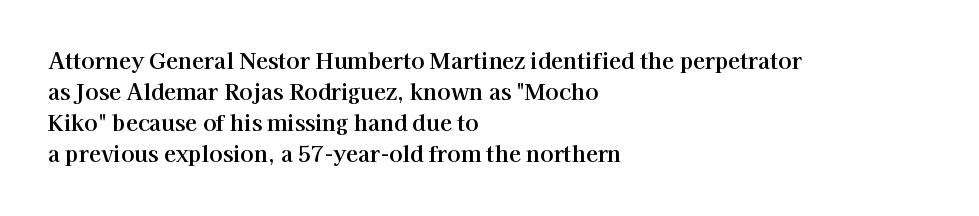
The image shows 22 px text type, upright; set left-aligned, normal line spacing (1.41x), normal letter spacing, not underlined.
